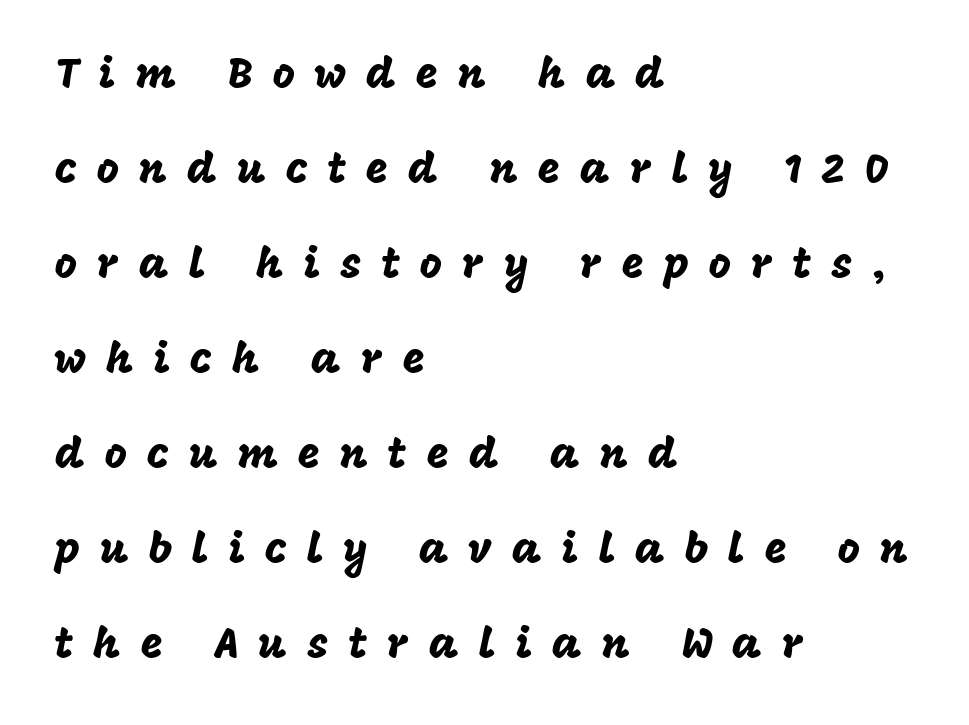
{"serif": "no", "width": "normal", "stroke_contrast": "low", "x_height": "large", "monospaced": "no", "underline": "no", "align": "left", "line_spacing": "loose", "line_spacing_ratio": 2.21, "letter_spacing": "wide", "letter_spacing_em": 0.46, "glyph_px": 43}
